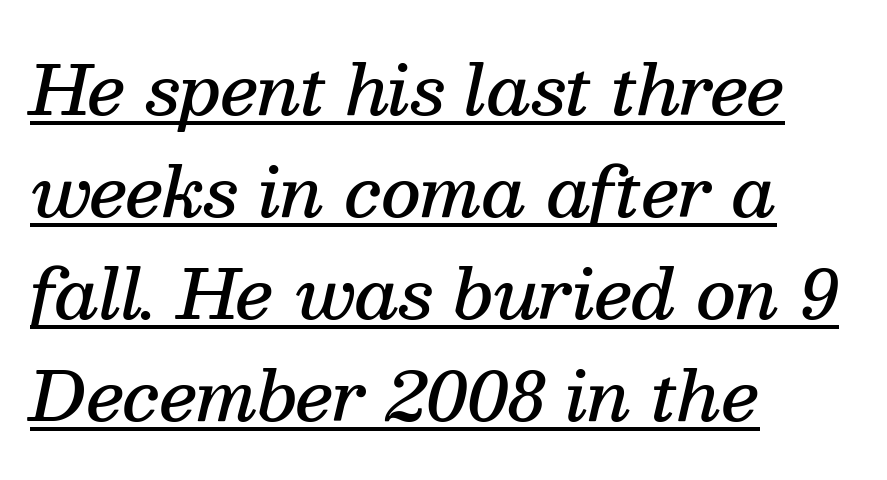
The passage shown is typed in a proportional face where columns would drift. Line beginnings align vertically; line endings do not. The vertical gap from one line to the next is medium. The rendering keeps characters at their native spacing. Quick note: italic. You can see a thin bar hugging the bottom of the glyphs.
